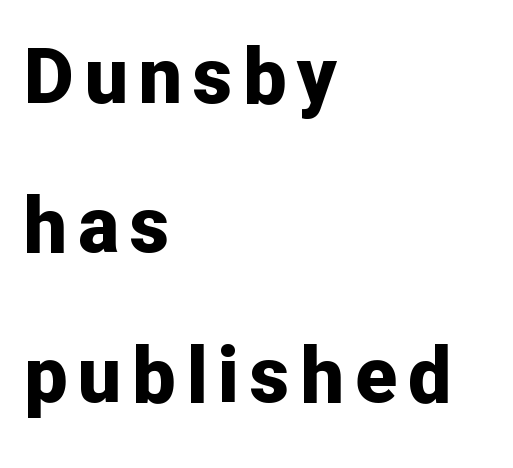
{"serif": "no", "italic": "no", "bold": "yes", "weight": "bold", "width": "normal", "stroke_contrast": "low", "x_height": "medium", "monospaced": "no", "underline": "no", "align": "left", "line_spacing": "loose", "line_spacing_ratio": 1.94, "glyph_px": 77}
